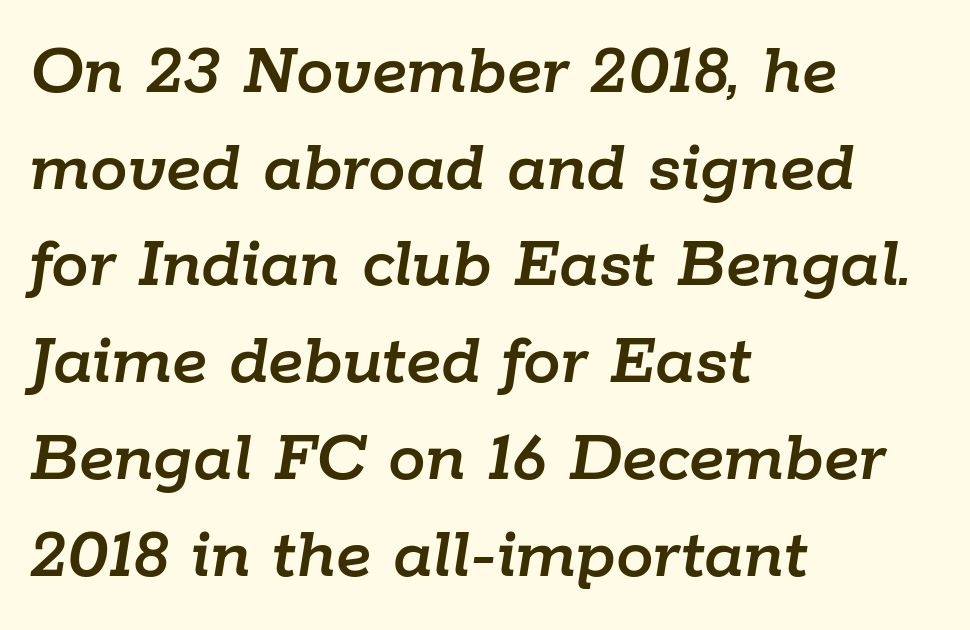
The image shows 75 px text type, italic (leaning right); set left-aligned, normal line spacing (1.29x), normal letter spacing, not underlined; low stroke contrast and a medium x-height.
